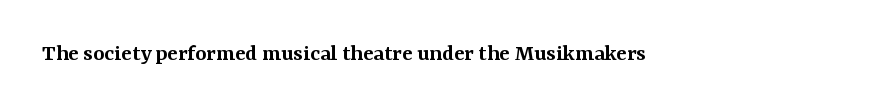
Q: Is the text bold? A: Semi-bold.
Q: Is the text italic (slanted)? A: No, it is upright.
Q: Is the text underlined? A: No.
Q: Is the spacing between letters normal or unusually wide? A: Normal.
